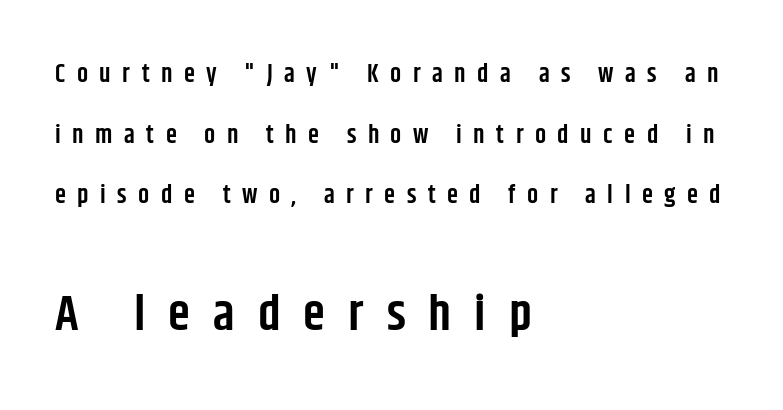
{"serif": "no", "italic": "no", "bold": "semi", "weight": "semibold", "width": "condensed", "stroke_contrast": "low", "x_height": "large", "monospaced": "no", "underline": "no", "align": "left", "line_spacing": "loose", "line_spacing_ratio": 2.43, "letter_spacing": "wide", "letter_spacing_em": 0.46, "larger_block": "second", "size_ratio": 2.0, "glyph_px": 50}
